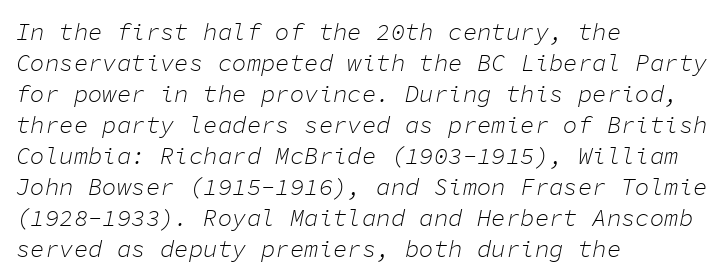
Here the glyphs are tracked normally, forming tight word shapes. Bare-footed words on every line. Each new line begins a customary step beneath the previous one. The weight would be labelled regular, book, light, or lighter still.
